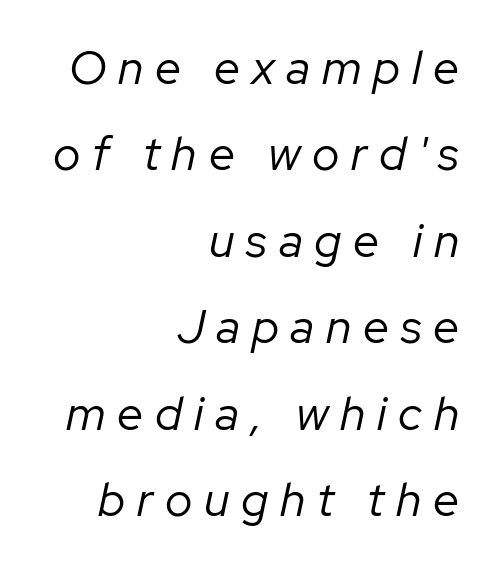
Q: Is the text bold? A: No.
Q: Is the text italic (slanted)? A: Yes, it leans right by about 12 degrees.
Q: Is the text underlined? A: No.
Q: How is the paragraph aligned? A: Right-aligned.
Q: Is the spacing between letters normal or unusually wide? A: Unusually wide.
Q: Width (condensed, normal, or wide)? A: Normal.
Q: Stroke contrast? A: Low.
Q: x-height? A: Medium.
Q: Monospaced? A: No.
